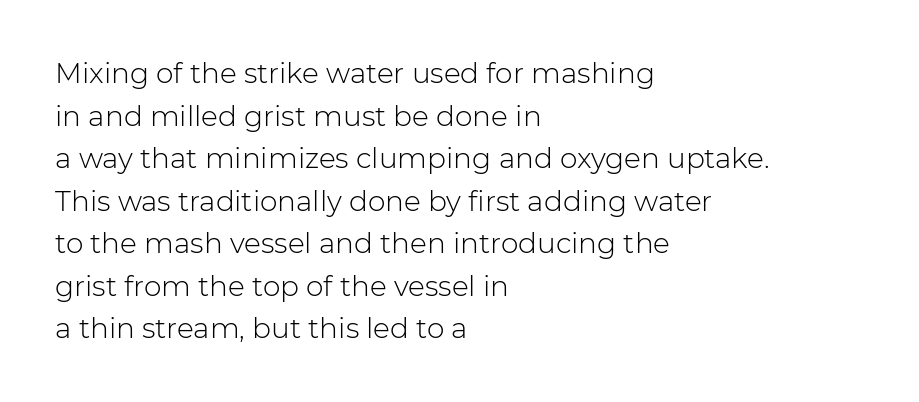
The image shows 28 px light sans-serif type, upright; set left-aligned, normal line spacing (1.52x), normal letter spacing, not underlined; low stroke contrast and a medium x-height.
